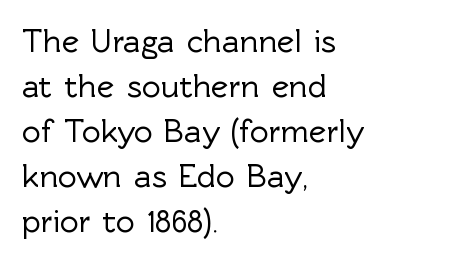
Q: Is the text italic (slanted)? A: No, it is upright.
Q: Is the typeface a serif or a sans-serif typeface? A: Sans-serif.
Q: Is the text underlined? A: No.
Q: How is the paragraph aligned? A: Left-aligned.
Q: Is the spacing between letters normal or unusually wide? A: Normal.
Q: Is the spacing between lines tight, normal or loose? A: Normal.
Q: Width (condensed, normal, or wide)? A: Normal.
Q: x-height? A: Medium.
Q: Monospaced? A: No.
